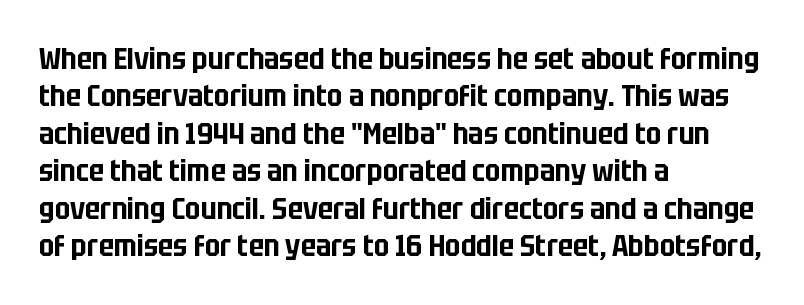
The image shows 30 px condensed sans-serif type, upright; set left-aligned, normal line spacing (1.25x), normal letter spacing, not underlined; low stroke contrast and a large x-height.
